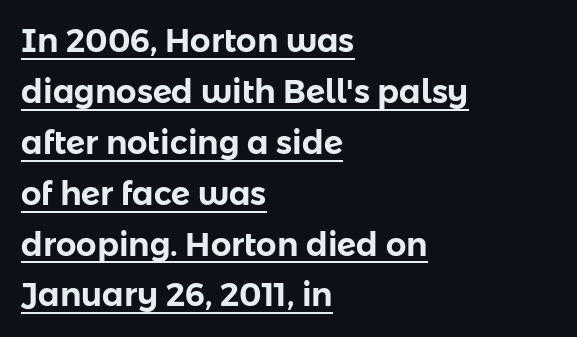
The image shows 32 px sans-serif type, upright; set left-aligned, normal line spacing (1.59x), normal letter spacing, underlined; low stroke contrast and a medium x-height.
